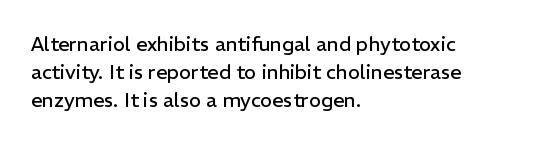
Nobody drew a line under any word here. When letters stand straight like this, we call the style roman or upright. The lines sit at an ordinary, default distance from one another. Summary of weight: not heavy and not bold.
